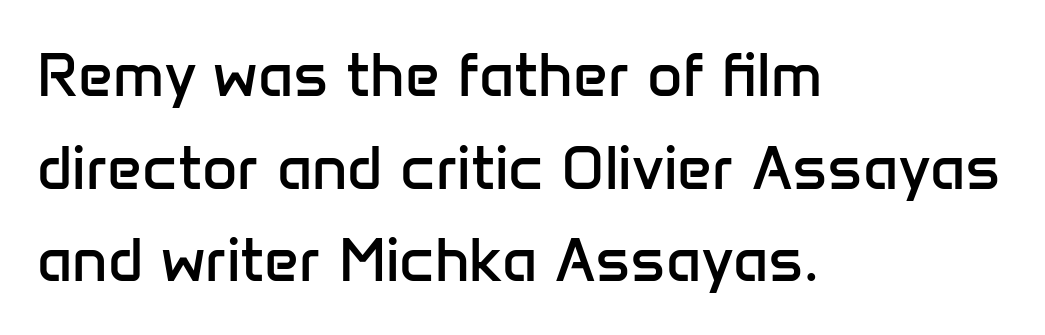
The image shows 61 px regular-weight sans-serif type, upright; set left-aligned, normal line spacing (1.52x), normal letter spacing, not underlined; low stroke contrast and a medium x-height.
